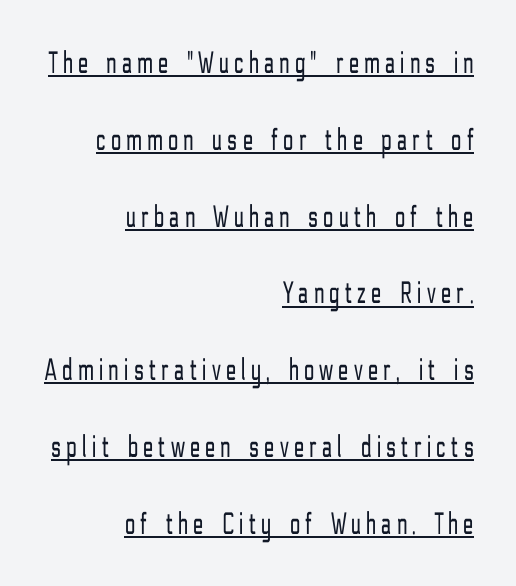
The image shows 32 px light, condensed sans-serif type, upright; set right-aligned, loose line spacing (2.4x), underlined; low stroke contrast and a medium x-height.
